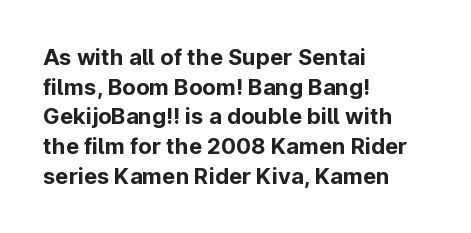
{"italic": "no", "bold": "yes", "underline": "no", "align": "left", "line_spacing": "normal", "line_spacing_ratio": 1.35, "letter_spacing": "normal", "letter_spacing_em": 0.0, "glyph_px": 22}
